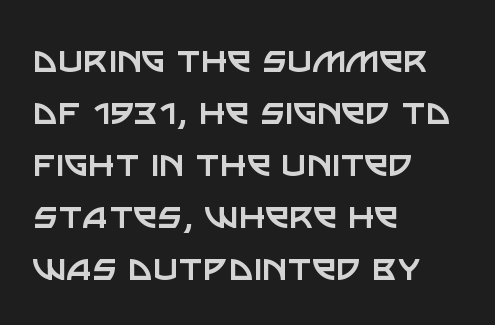
Q: Is the text bold? A: No.
Q: Is the text italic (slanted)? A: No, it is upright.
Q: Is the typeface a serif or a sans-serif typeface? A: Sans-serif.
Q: Is the text underlined? A: No.
Q: How is the paragraph aligned? A: Left-aligned.
Q: Is the spacing between letters normal or unusually wide? A: Normal.
Q: Width (condensed, normal, or wide)? A: Normal.
Q: Stroke contrast? A: Low.
Q: x-height? A: Large.
Q: Monospaced? A: No.
